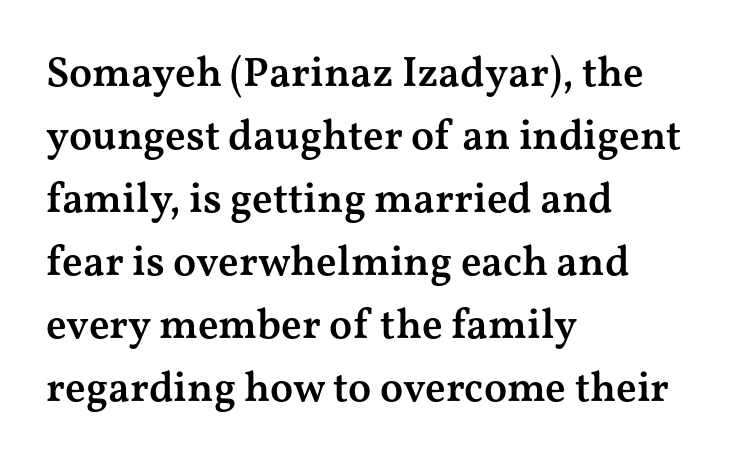
{"serif": "yes", "italic": "no", "bold": "semi", "weight": "semibold", "width": "wide", "stroke_contrast": "medium", "x_height": "medium", "monospaced": "no", "underline": "no", "align": "left", "line_spacing": "normal", "line_spacing_ratio": 1.5, "letter_spacing": "normal", "letter_spacing_em": 0.0, "glyph_px": 42}
